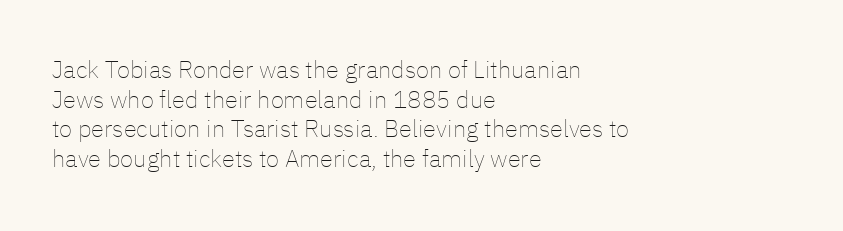
{"italic": "no", "bold": "no", "underline": "no", "align": "left", "line_spacing_ratio": 1.23, "letter_spacing": "normal", "letter_spacing_em": 0.0, "glyph_px": 24}
